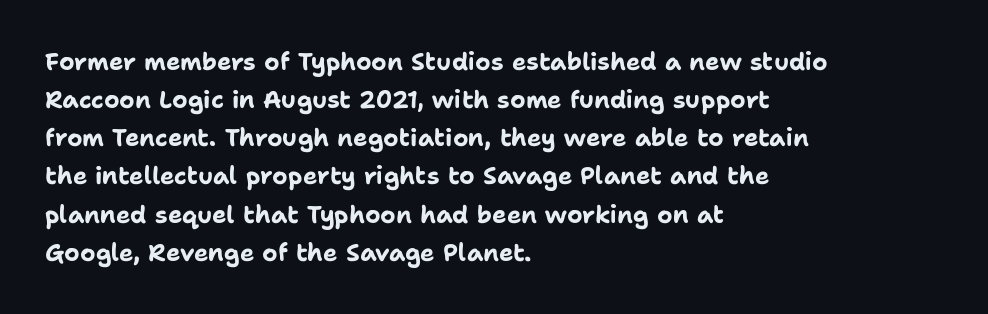
Any mark beneath the type? The region is blank. The letters stand upright; this is a roman face. The type is set solid horizontally, with unmodified tracking. Which margin do the lines hug? The left one — the right edge is uneven. The rendering uses a bold face; every stroke is thick and dark.
